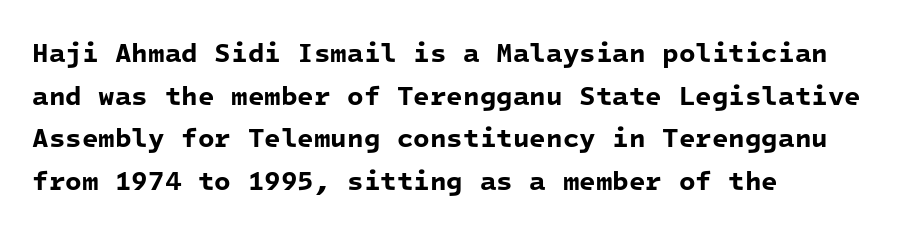
The face used here has the dense, thick strokes of a bold. Words float on clear page, feet unadorned. Typeset ragged right — the left edge is the straight one. Summary of vertical rhythm: regular, with standard interline spacing. Tracking here is standard; glyphs follow each other at the usual distance.
